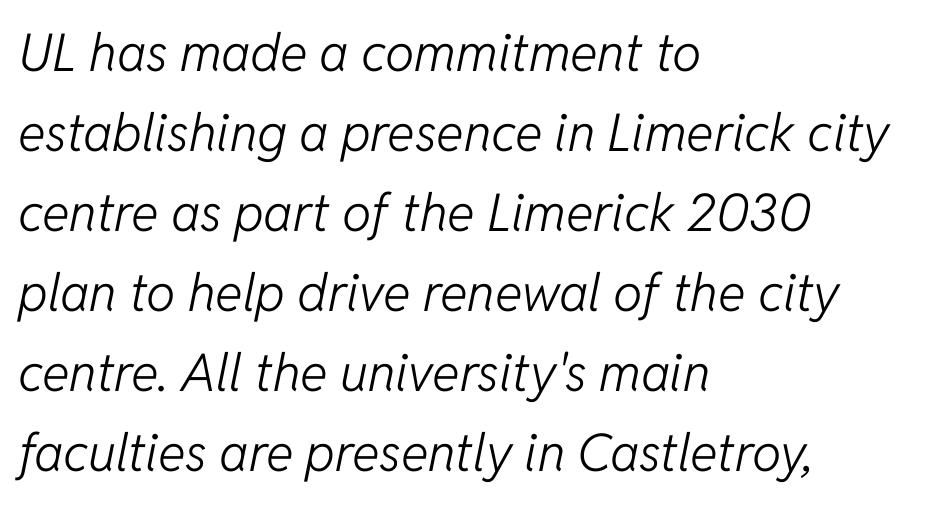
Q: Is the text bold? A: No.
Q: Is the text italic (slanted)? A: Yes, it leans right by about 11 degrees.
Q: Is the text underlined? A: No.
Q: How is the paragraph aligned? A: Left-aligned.
Q: Is the spacing between letters normal or unusually wide? A: Normal.
Q: Is the spacing between lines tight, normal or loose? A: Normal.
Q: Width (condensed, normal, or wide)? A: Normal.
Q: Stroke contrast? A: Low.
Q: x-height? A: Medium.
Q: Monospaced? A: No.
